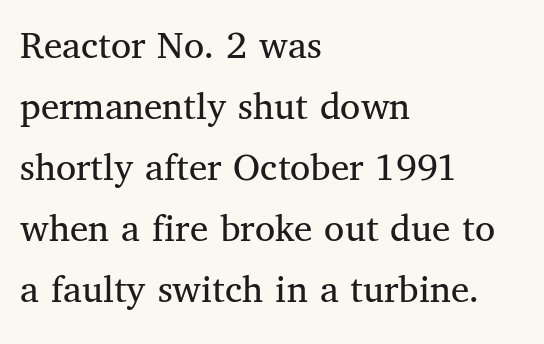
Baseline-to-baseline distance is the conventional proportion of letter height. A student would call this left alignment; a typographer would say flush left, rag right. The letters stand upright; this is a roman face. The face used here is proportionally spaced, like ordinary book or web type. The horizontal fit of the characters is conventional and even.
